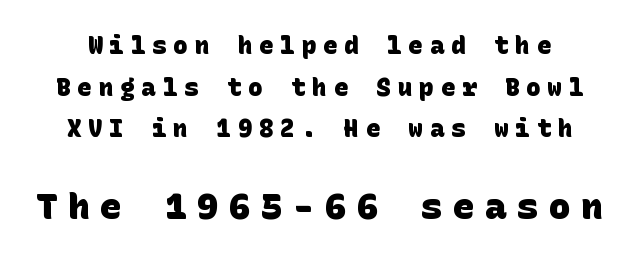
{"serif": "no", "bold": "yes", "weight": "heavy", "width": "normal", "stroke_contrast": "low", "x_height": "large", "underline": "no", "line_spacing_ratio": 1.73, "letter_spacing": "wide", "letter_spacing_em": 0.29, "larger_block": "second", "size_ratio": 1.5, "glyph_px": 36}
